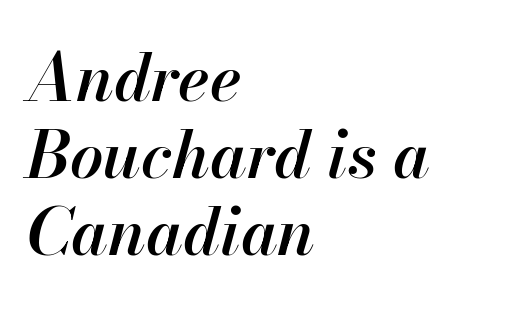
The image shows 66 px semibold type, italic (leaning right); set left-aligned, line spacing 1.17x, normal letter spacing, not underlined; high stroke contrast and a small x-height.
